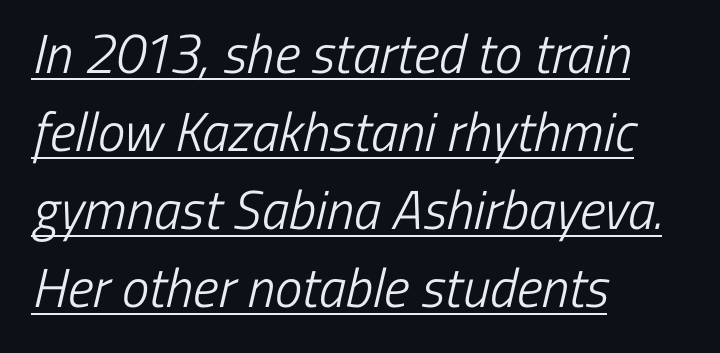
{"serif": "no", "bold": "no", "weight": "light", "width": "condensed", "stroke_contrast": "low", "x_height": "medium", "monospaced": "no", "underline": "yes", "align": "left", "line_spacing": "normal", "line_spacing_ratio": 1.42, "letter_spacing": "normal", "letter_spacing_em": 0.0, "glyph_px": 55}
